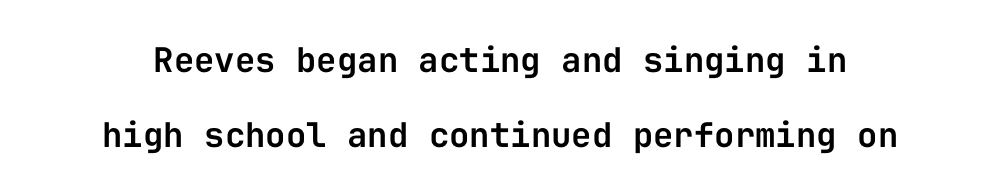
The image shows 34 px sans-serif type, upright, monospaced; set loose line spacing (2.2x), normal letter spacing, not underlined; low stroke contrast and a medium x-height.
